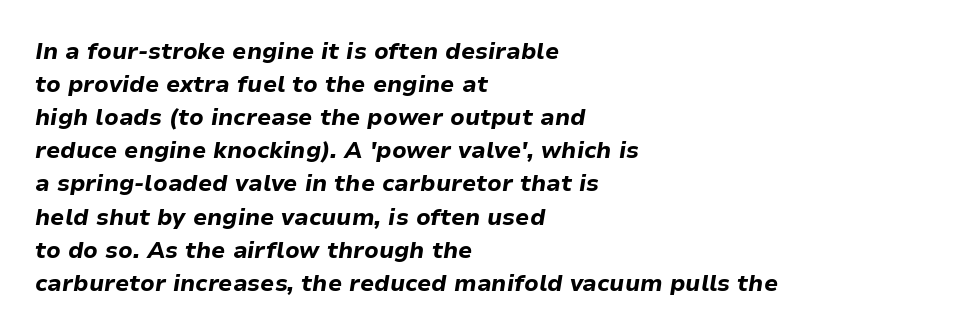
Q: Is the text bold? A: Yes.
Q: Is the text italic (slanted)? A: Yes, it leans right by about 9 degrees.
Q: Is the text underlined? A: No.
Q: How is the paragraph aligned? A: Left-aligned.
Q: Is the spacing between letters normal or unusually wide? A: Normal.
Q: Is the spacing between lines tight, normal or loose? A: Normal.
